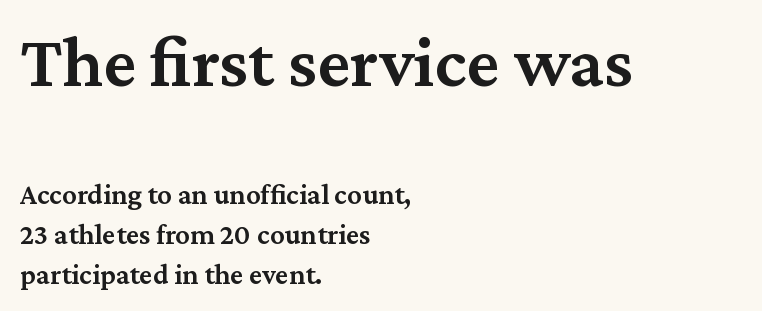
The image shows 73 px semibold serif type, upright; set left-aligned, normal line spacing (1.37x), normal letter spacing, not underlined; the first (top) block is 2.52x larger; medium stroke contrast and a medium x-height.
